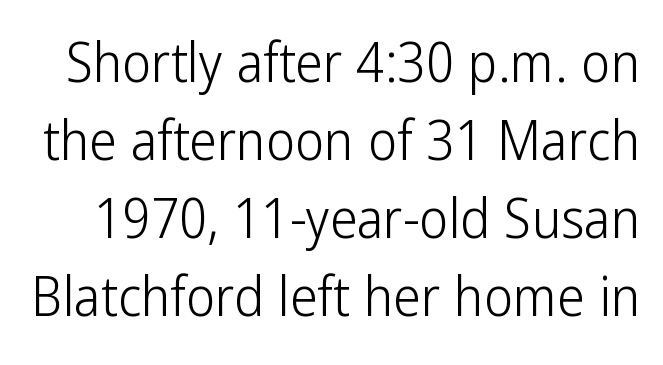
Students, observe: this is what conventionally led text looks like. Each row of text sits above clean, open space. Stems here are at most as thick as an everyday book face. Rendered with straight, roman letterforms. Typographically, this falls in the sans-serif category.
